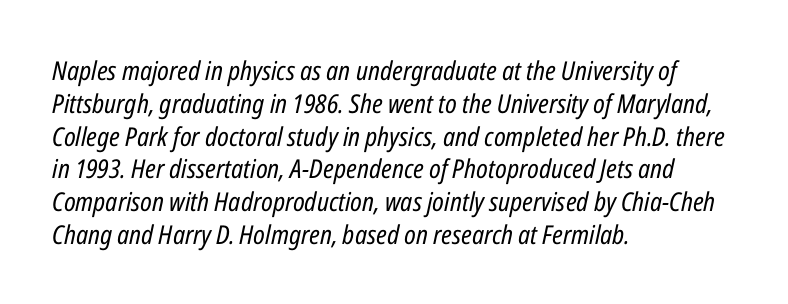
The image shows 26 px text type, italic (leaning right); set left-aligned, normal line spacing (1.26x), normal letter spacing, not underlined.
